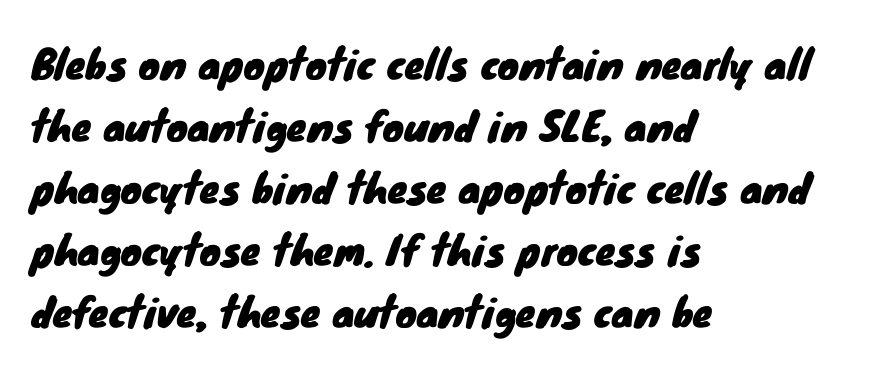
Q: Is the typeface a serif or a sans-serif typeface? A: Sans-serif.
Q: Is the text underlined? A: No.
Q: How is the paragraph aligned? A: Left-aligned.
Q: Is the spacing between letters normal or unusually wide? A: Normal.
Q: Is the spacing between lines tight, normal or loose? A: Normal.
Q: Width (condensed, normal, or wide)? A: Normal.
Q: Stroke contrast? A: Low.
Q: x-height? A: Small.
Q: Monospaced? A: No.
